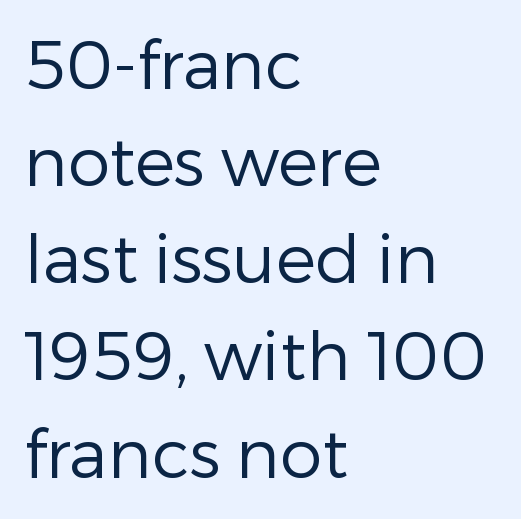
Clear beneath every line of the passage. These lines are set flush left with a ragged right edge. Rows of type keep a routine distance in the vertical direction. Glyph-to-glyph distance matches everyday printed text.
